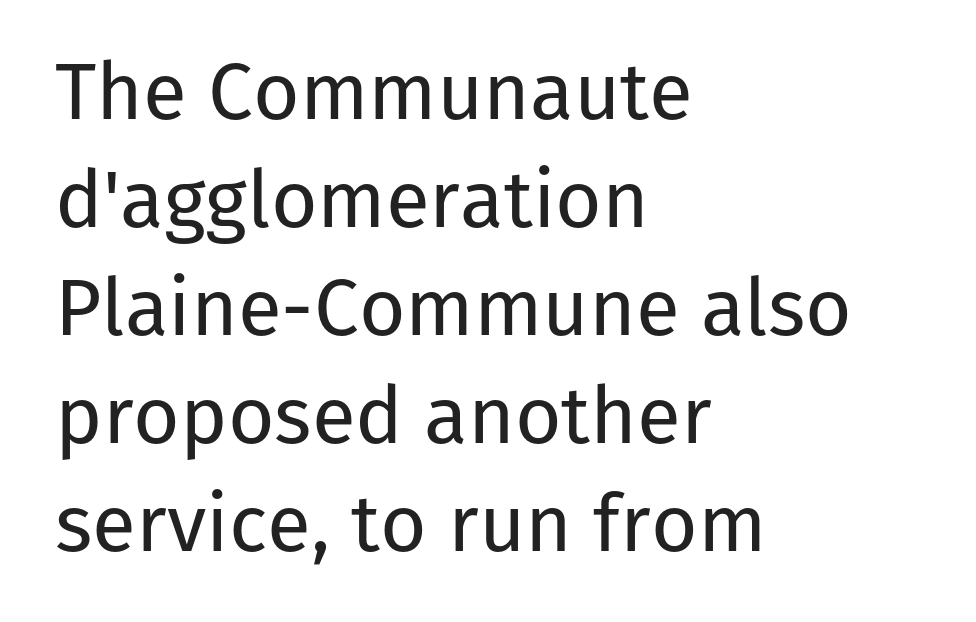
Q: Is the text bold? A: No.
Q: Is the text italic (slanted)? A: No, it is upright.
Q: Is the typeface a serif or a sans-serif typeface? A: Sans-serif.
Q: Is the text underlined? A: No.
Q: How is the paragraph aligned? A: Left-aligned.
Q: Is the spacing between letters normal or unusually wide? A: Normal.
Q: Is the spacing between lines tight, normal or loose? A: Normal.
Q: Width (condensed, normal, or wide)? A: Normal.
Q: Stroke contrast? A: Low.
Q: x-height? A: Medium.
Q: Monospaced? A: No.
